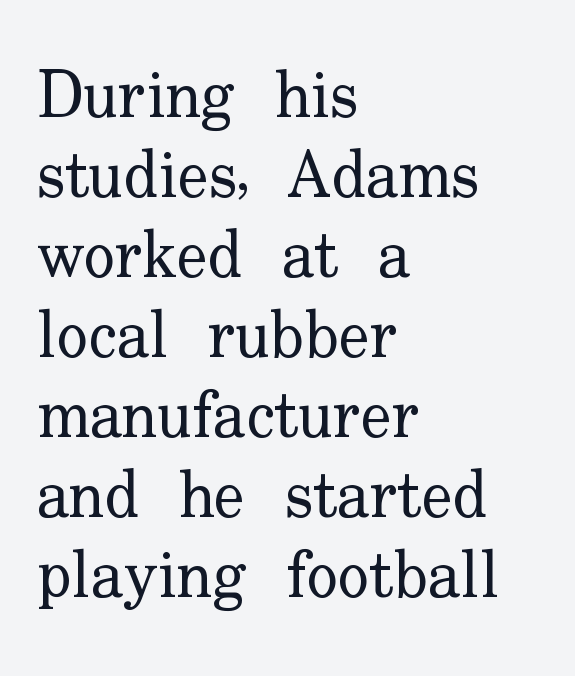
{"serif": "yes", "italic": "no", "bold": "no", "weight": "regular", "width": "normal", "stroke_contrast": "low", "x_height": "small", "monospaced": "no", "underline": "no", "align": "left", "line_spacing_ratio": 1.23, "letter_spacing": "normal", "letter_spacing_em": 0.0, "glyph_px": 65}
